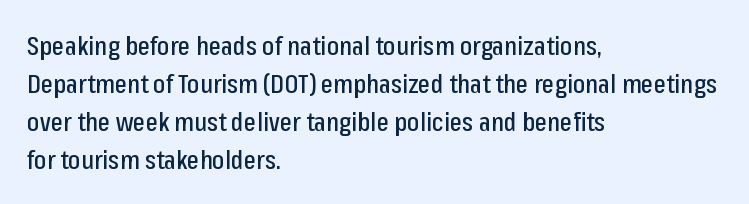
Vertical strokes here are truly vertical. Inter-character spacing is left at the font's built-in metrics. Beneath every word, the page is bare. The typesetter chose a ragged-right arrangement here. Quick note: interline space is typical.
